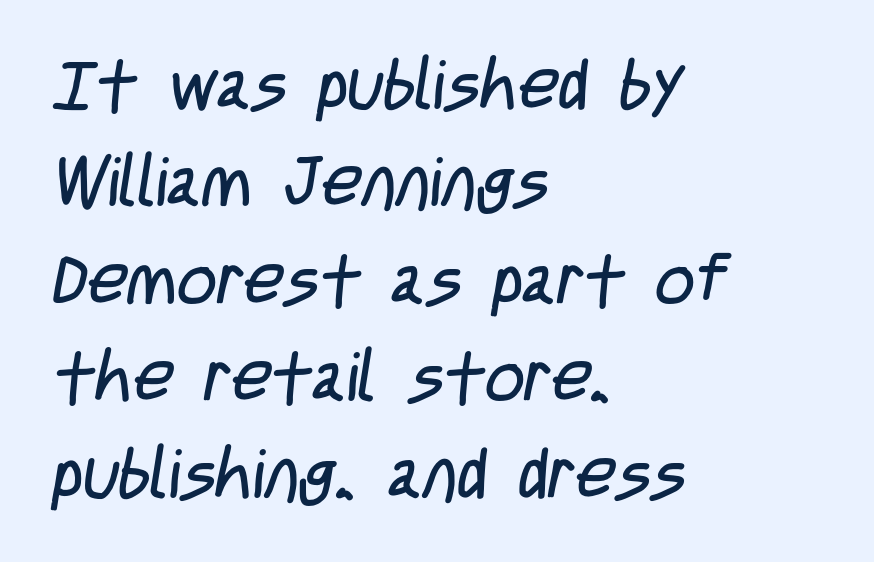
{"serif": "no", "bold": "no", "weight": "regular", "width": "condensed", "stroke_contrast": "low", "x_height": "large", "monospaced": "no", "underline": "no", "align": "left", "line_spacing": "normal", "line_spacing_ratio": 1.41, "letter_spacing": "normal", "letter_spacing_em": 0.0, "glyph_px": 69}
